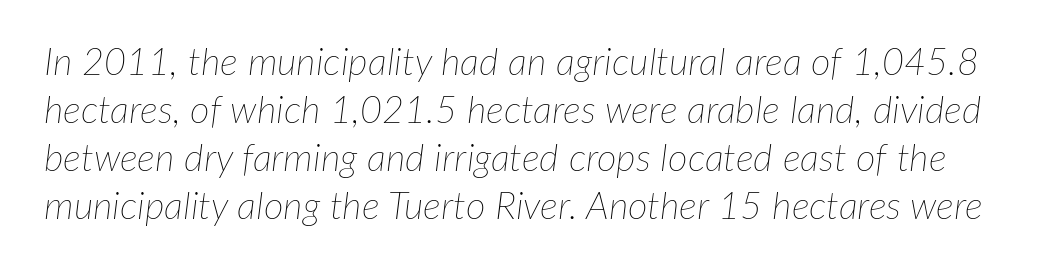
The image shows 38 px thin type, italic (leaning right); set normal line spacing (1.26x), normal letter spacing, not underlined; low stroke contrast and a medium x-height.
